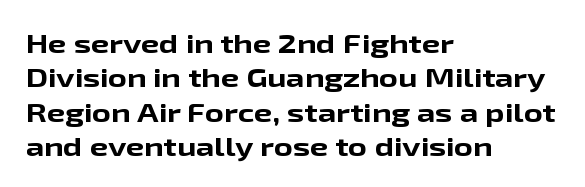
Q: Is the text bold? A: Yes.
Q: Is the text italic (slanted)? A: No, it is upright.
Q: Is the text underlined? A: No.
Q: How is the paragraph aligned? A: Left-aligned.
Q: Is the spacing between letters normal or unusually wide? A: Normal.
Q: Is the spacing between lines tight, normal or loose? A: Normal.
